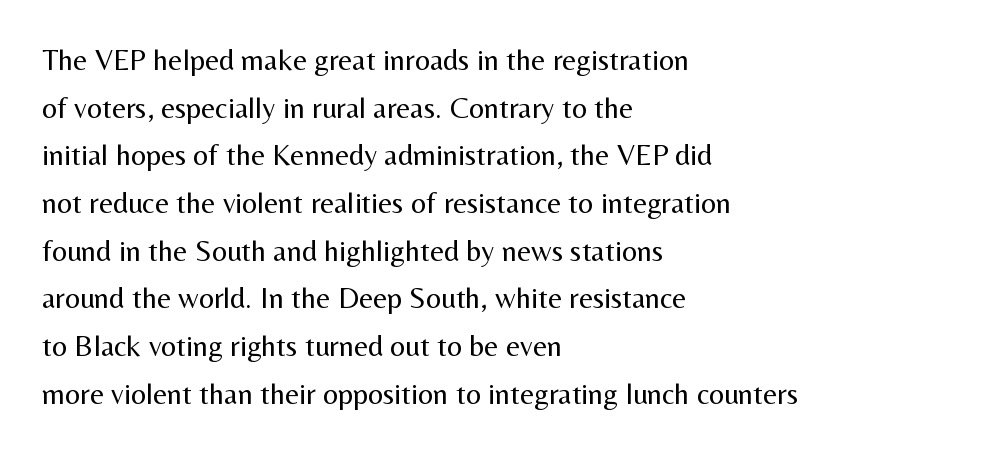
Q: Is the text bold? A: No.
Q: Is the text italic (slanted)? A: No, it is upright.
Q: Is the typeface a serif or a sans-serif typeface? A: Sans-serif.
Q: Is the text underlined? A: No.
Q: How is the paragraph aligned? A: Left-aligned.
Q: Is the spacing between letters normal or unusually wide? A: Normal.
Q: Is the spacing between lines tight, normal or loose? A: Normal.
Q: Width (condensed, normal, or wide)? A: Normal.
Q: Stroke contrast? A: Medium.
Q: x-height? A: Medium.
Q: Monospaced? A: No.
